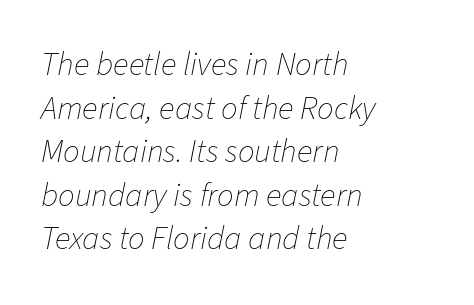
Q: Is the text bold? A: No.
Q: Is the text italic (slanted)? A: Yes, it leans right by about 11 degrees.
Q: Is the text underlined? A: No.
Q: How is the paragraph aligned? A: Left-aligned.
Q: Is the spacing between letters normal or unusually wide? A: Normal.
Q: Is the spacing between lines tight, normal or loose? A: Normal.
Q: Width (condensed, normal, or wide)? A: Normal.
Q: Stroke contrast? A: Low.
Q: x-height? A: Medium.
Q: Monospaced? A: No.
